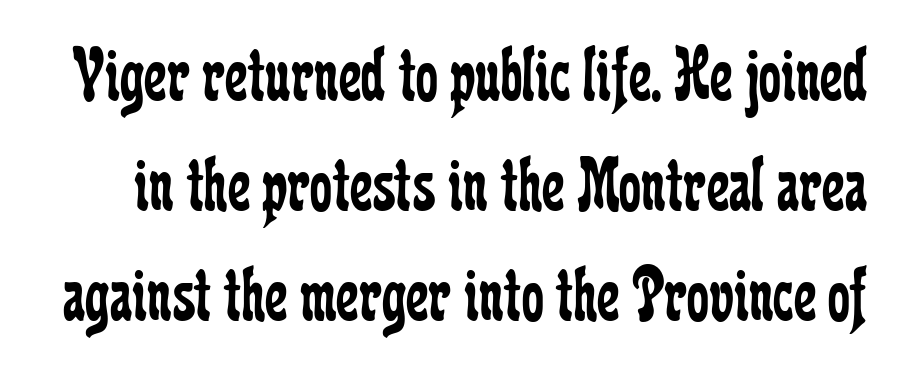
Q: Is the text bold? A: No.
Q: Is the text italic (slanted)? A: No, it is upright.
Q: Is the typeface a serif or a sans-serif typeface? A: Serif.
Q: Is the text underlined? A: No.
Q: Is the spacing between letters normal or unusually wide? A: Normal.
Q: Is the spacing between lines tight, normal or loose? A: Normal.
Q: Width (condensed, normal, or wide)? A: Condensed.
Q: Stroke contrast? A: Low.
Q: x-height? A: Medium.
Q: Monospaced? A: No.
